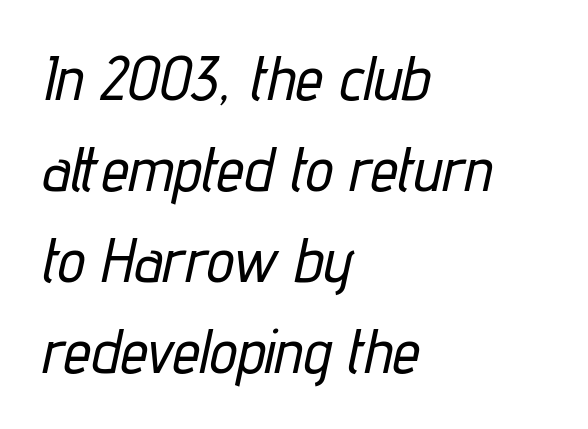
{"italic": "yes", "lean": "right", "slant_degrees": 12, "width": "condensed", "stroke_contrast": "low", "x_height": "medium", "monospaced": "no", "underline": "no", "align": "left", "line_spacing": "normal", "line_spacing_ratio": 1.47, "letter_spacing": "normal", "letter_spacing_em": 0.0, "glyph_px": 62}
